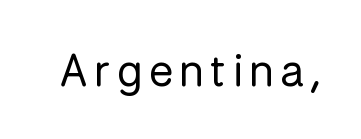
Spacing verdict: proportional, widths tailored to each character. The font is comparable to plain body text, perhaps lighter. No italicization has been applied; the sample stays upright. Are there feet on the stems? There aren't — it's a sans.
